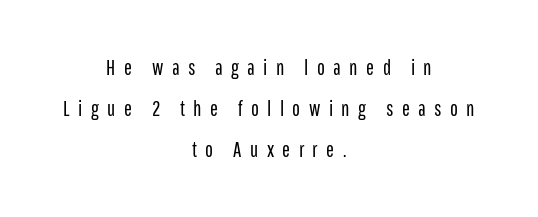
The image shows 21 px text type, upright; set centered, loose line spacing (1.96x), unusually wide letter spacing (+0.4 em), not underlined.
